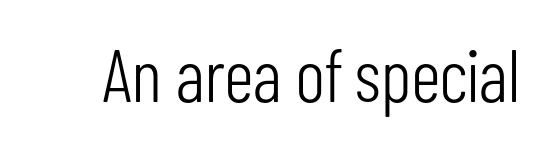
The image shows 74 px light, condensed sans-serif type, upright; set normal letter spacing, not underlined; low stroke contrast and a medium x-height.
